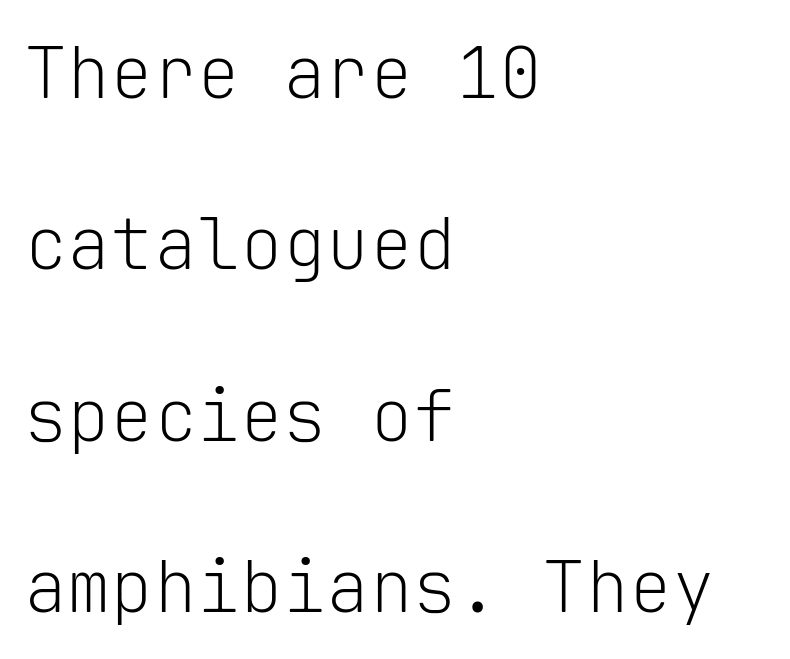
Q: Is the text bold? A: No.
Q: Is the text italic (slanted)? A: No, it is upright.
Q: Is the typeface a serif or a sans-serif typeface? A: Sans-serif.
Q: Is the text underlined? A: No.
Q: How is the paragraph aligned? A: Left-aligned.
Q: Is the spacing between letters normal or unusually wide? A: Normal.
Q: Is the spacing between lines tight, normal or loose? A: Loose.
Q: Width (condensed, normal, or wide)? A: Normal.
Q: Stroke contrast? A: Low.
Q: x-height? A: Medium.
Q: Monospaced? A: Yes.
